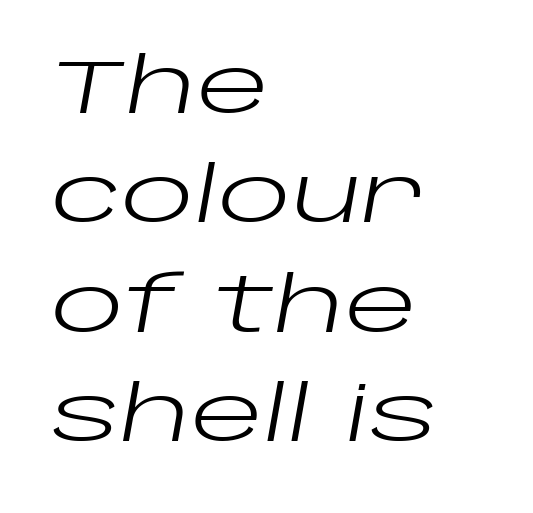
The image shows 76 px regular-weight, wide type, italic (leaning right); set left-aligned, normal line spacing (1.44x), normal letter spacing, not underlined; low stroke contrast and a large x-height.
